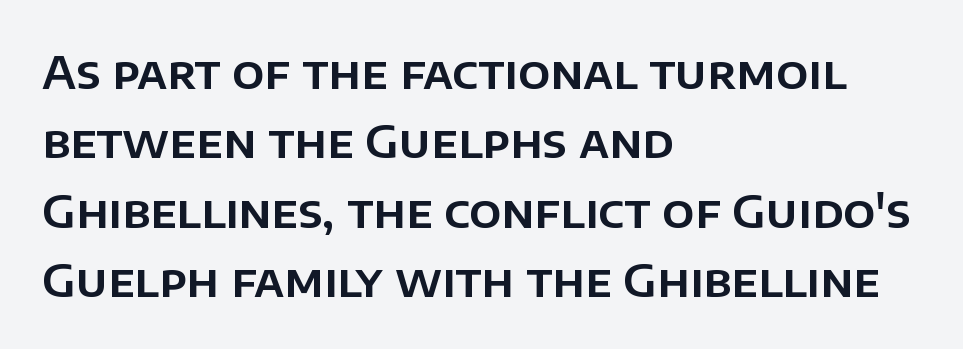
Q: Is the text italic (slanted)? A: No, it is upright.
Q: Is the typeface a serif or a sans-serif typeface? A: Sans-serif.
Q: Is the text underlined? A: No.
Q: How is the paragraph aligned? A: Left-aligned.
Q: Is the spacing between letters normal or unusually wide? A: Normal.
Q: Is the spacing between lines tight, normal or loose? A: Normal.
Q: Width (condensed, normal, or wide)? A: Normal.
Q: Stroke contrast? A: Low.
Q: x-height? A: Large.
Q: Monospaced? A: No.
